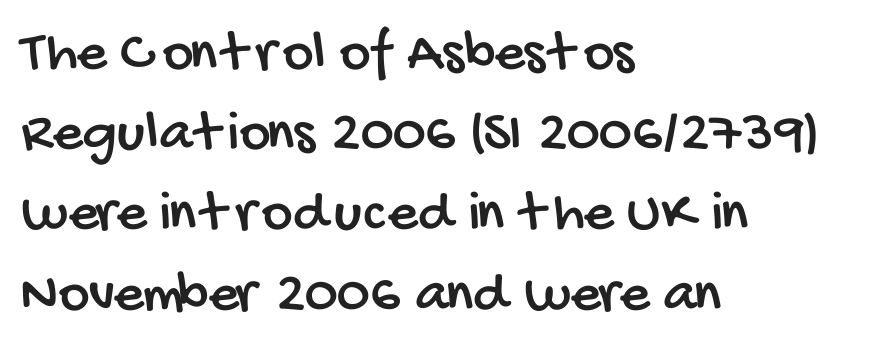
Q: Is the typeface a serif or a sans-serif typeface? A: Sans-serif.
Q: Is the text underlined? A: No.
Q: How is the paragraph aligned? A: Left-aligned.
Q: Is the spacing between letters normal or unusually wide? A: Normal.
Q: Is the spacing between lines tight, normal or loose? A: Normal.
Q: Width (condensed, normal, or wide)? A: Condensed.
Q: Stroke contrast? A: Low.
Q: x-height? A: Large.
Q: Monospaced? A: No.
